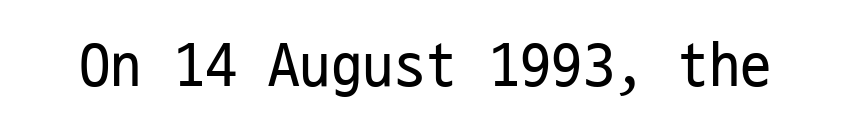
The passage shown is typeset with a sans-serif family. Is this a fixed-width face? Yes — each glyph sits in an identical cell. Weight class: somewhere from thin through regular. Quick note: underline off.
